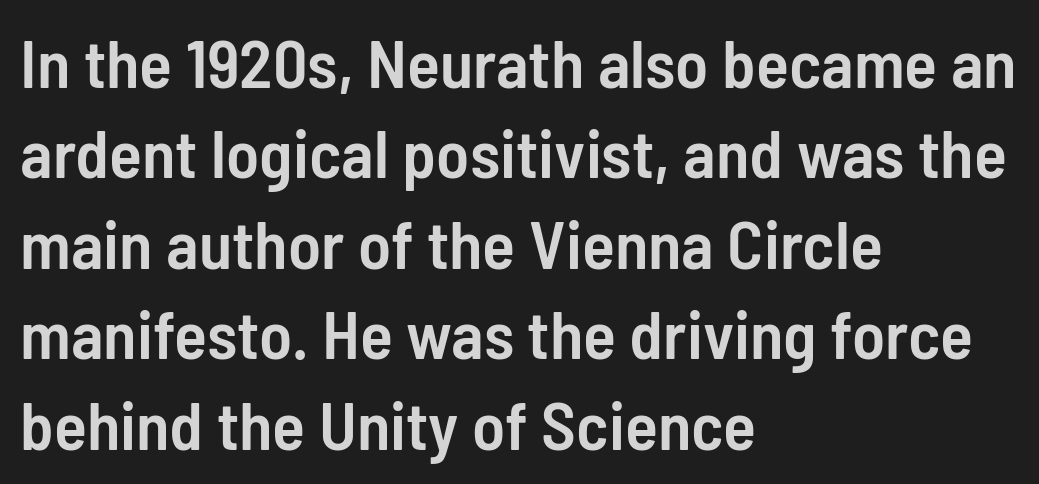
The image shows 68 px semibold, condensed sans-serif type, upright; set left-aligned, normal line spacing (1.33x), normal letter spacing, not underlined; low stroke contrast and a medium x-height.
